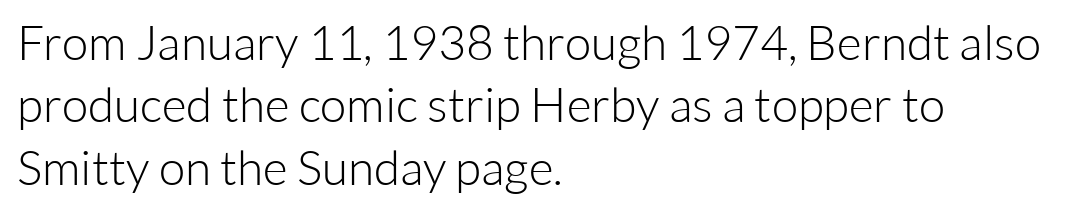
Nothing unusual about the tracking: characters are spaced as the font intends. Note: no serifs on the glyphs. The lines sit at an ordinary, default distance from one another. In CSS terms this would be text-align: left. The face used here is proportionally spaced, like ordinary book or web type.
